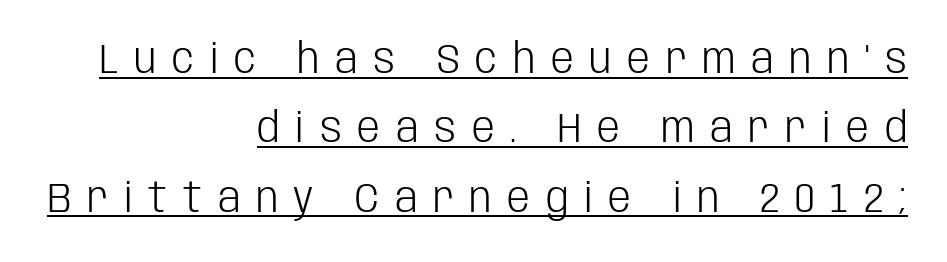
Q: Is the text bold? A: No.
Q: Is the text italic (slanted)? A: No, it is upright.
Q: Is the typeface a serif or a sans-serif typeface? A: Sans-serif.
Q: Is the text underlined? A: Yes.
Q: How is the paragraph aligned? A: Right-aligned.
Q: Is the spacing between letters normal or unusually wide? A: Unusually wide.
Q: Is the spacing between lines tight, normal or loose? A: Normal.
Q: Width (condensed, normal, or wide)? A: Condensed.
Q: Stroke contrast? A: Low.
Q: x-height? A: Large.
Q: Monospaced? A: No.
